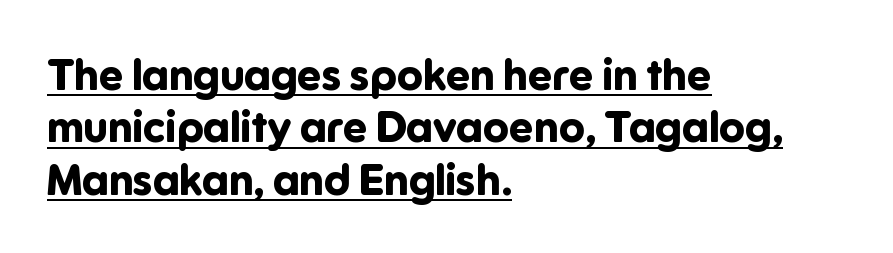
The image shows 43 px bold sans-serif type, upright; set left-aligned, line spacing 1.22x, normal letter spacing, underlined; low stroke contrast and a medium x-height.
